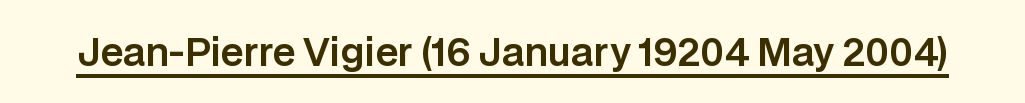
The image shows 37 px sans-serif type, upright; set normal letter spacing, underlined; low stroke contrast and a large x-height.
